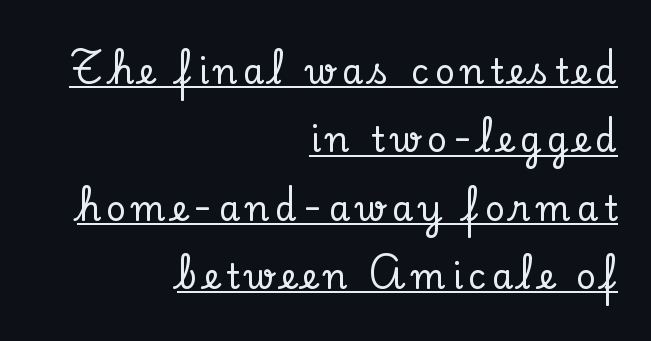
{"serif": "yes", "italic": "no", "width": "normal", "stroke_contrast": "low", "x_height": "small", "monospaced": "no", "underline": "yes", "align": "right", "line_spacing": "loose", "line_spacing_ratio": 2.01, "glyph_px": 34}
